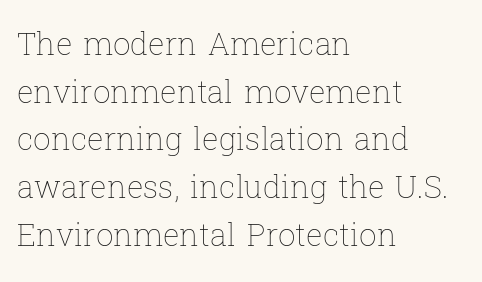
The image shows 31 px thin type, upright; set left-aligned, normal line spacing (1.54x), normal letter spacing, not underlined; low stroke contrast and a medium x-height.
